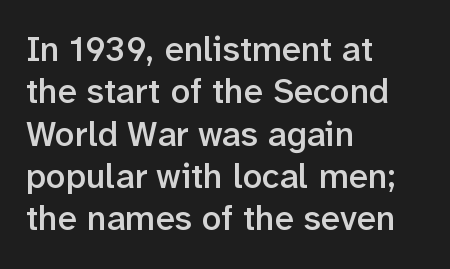
{"serif": "no", "italic": "no", "bold": "semi", "weight": "semibold", "width": "normal", "stroke_contrast": "low", "x_height": "medium", "monospaced": "no", "underline": "no", "align": "left", "line_spacing_ratio": 1.21, "letter_spacing": "normal", "letter_spacing_em": 0.0, "glyph_px": 35}
